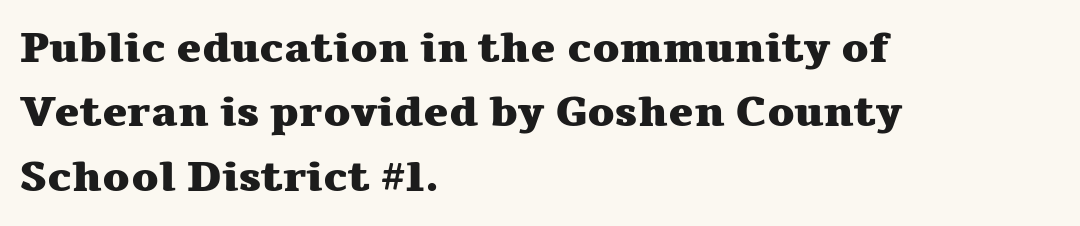
The image shows 42 px heavy, wide serif type, upright; set left-aligned, normal line spacing (1.53x), normal letter spacing, not underlined; medium stroke contrast and a medium x-height.
